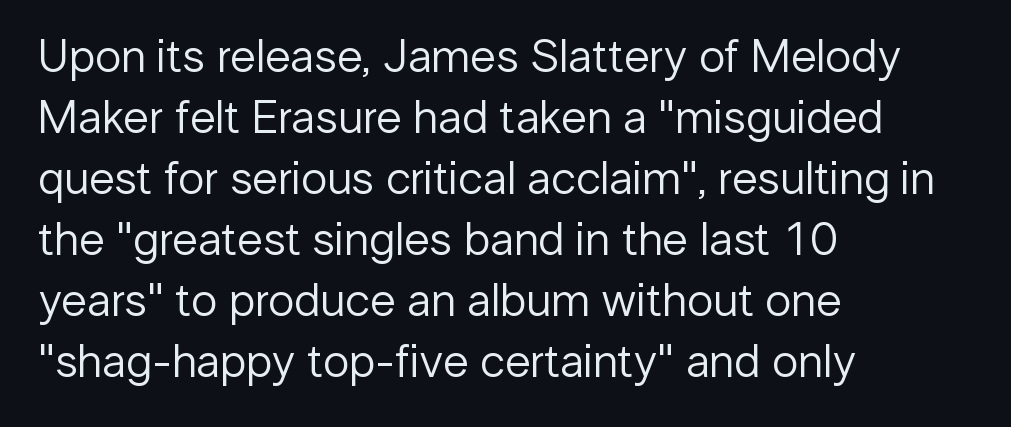
Every row of glyphs begins at an identical x-position on the left. The passage shown is typeset with a sans-serif family. Do the letters lean? They stand straight. Rows of type keep a routine distance in the vertical direction. Glance below the letters and you will spot only blank space. Compared with a typical body face, this is equally light or lighter still.
